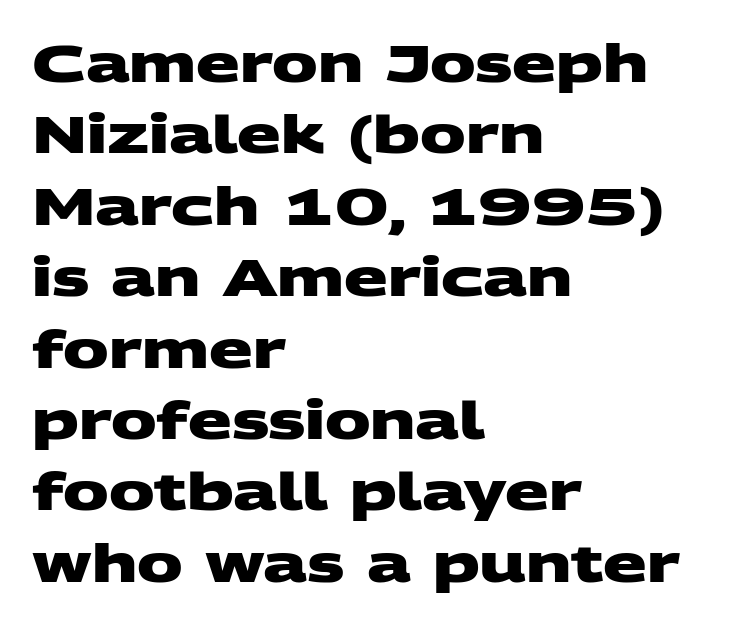
The image shows 51 px heavy, wide sans-serif type; set left-aligned, normal line spacing (1.4x), normal letter spacing, not underlined; medium stroke contrast and a large x-height.
